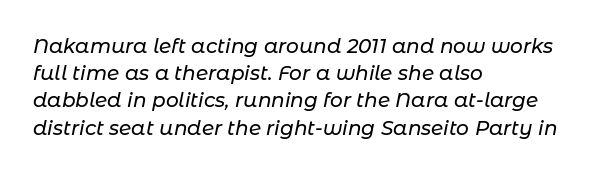
Q: Is the text italic (slanted)? A: Yes, it leans right by about 11 degrees.
Q: Is the text underlined? A: No.
Q: How is the paragraph aligned? A: Left-aligned.
Q: Is the spacing between letters normal or unusually wide? A: Normal.
Q: Is the spacing between lines tight, normal or loose? A: Normal.
